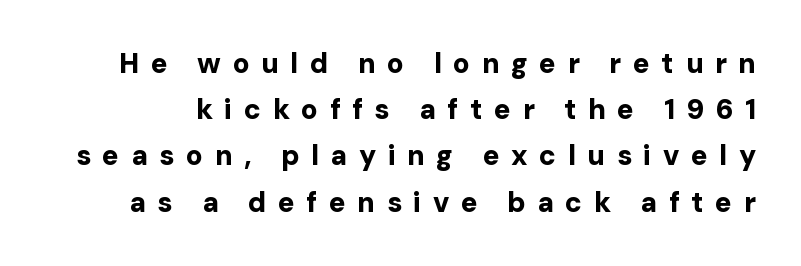
The image shows 28 px bold sans-serif type, upright; set normal line spacing (1.65x), unusually wide letter spacing (+0.41 em), not underlined; low stroke contrast and a medium x-height.
